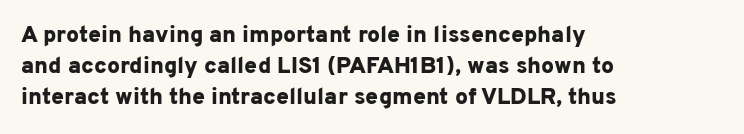
{"italic": "no", "bold": "yes", "underline": "no", "align": "left", "line_spacing": "normal", "line_spacing_ratio": 1.34, "letter_spacing": "normal", "letter_spacing_em": 0.0, "glyph_px": 23}
